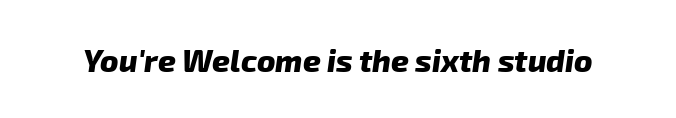
The image shows 31 px heavy sans-serif type; set normal letter spacing, not underlined; low stroke contrast and a medium x-height.
